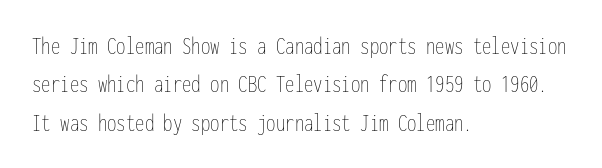
Q: Is the text bold? A: No.
Q: Is the text italic (slanted)? A: No, it is upright.
Q: Is the text underlined? A: No.
Q: How is the paragraph aligned? A: Left-aligned.
Q: Is the spacing between letters normal or unusually wide? A: Normal.
Q: Is the spacing between lines tight, normal or loose? A: Normal.
